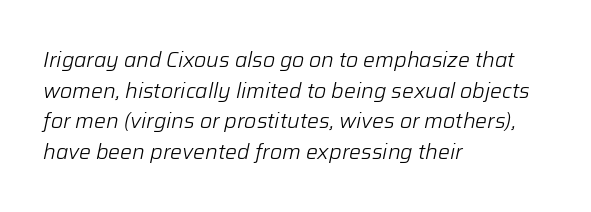
Q: Is the text bold? A: No.
Q: Is the text italic (slanted)? A: Yes, it leans right by about 12 degrees.
Q: Is the text underlined? A: No.
Q: How is the paragraph aligned? A: Left-aligned.
Q: Is the spacing between letters normal or unusually wide? A: Normal.
Q: Is the spacing between lines tight, normal or loose? A: Normal.
